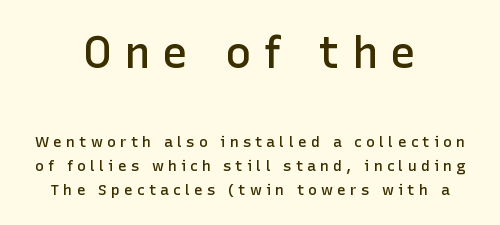
The whitespace from short lines is split evenly between both sides. Large over small — that's the arrangement of the two blocks here. Are there feet on the stems? There aren't — it's a sans. Vertical strokes here are truly vertical. Vertical spacing — default.
